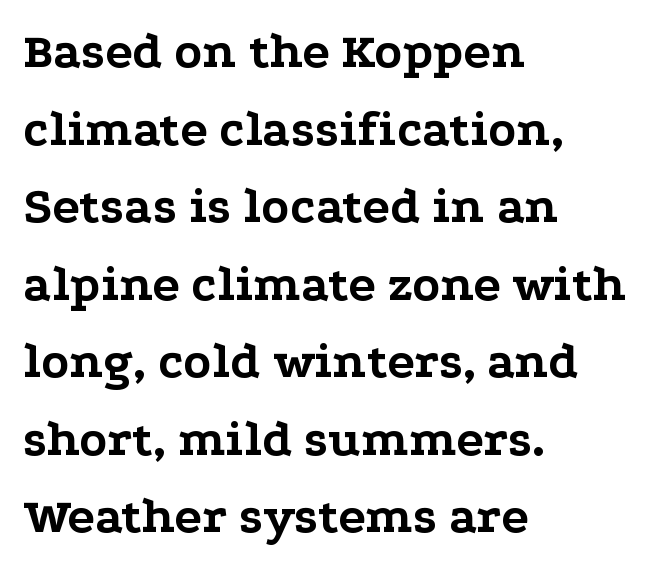
The image shows 51 px bold, wide serif type, upright; set left-aligned, normal line spacing (1.52x), normal letter spacing, not underlined; low stroke contrast and a medium x-height.
